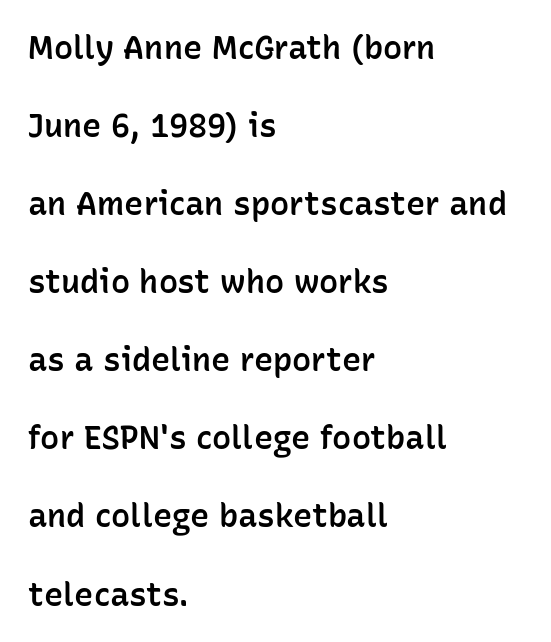
The image shows 32 px semibold sans-serif type, upright; set left-aligned, loose line spacing (2.44x), normal letter spacing, not underlined; low stroke contrast and a medium x-height.
